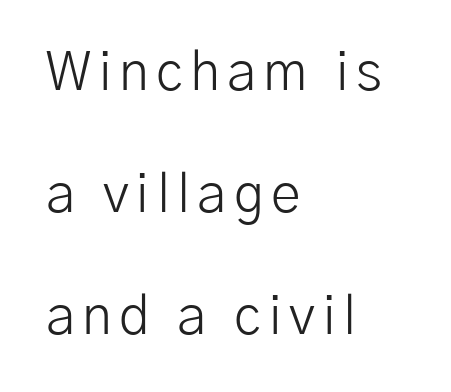
Does the lettering tilt? It doesn't — this is upright. The text block is weighted toward the left margin, trailing off unevenly rightward. Leading is clearly above the norm, producing a sparse column. I'd call this a sans setting — the letters go barefoot. The typesetting does not lean heavy: it is not bold.
